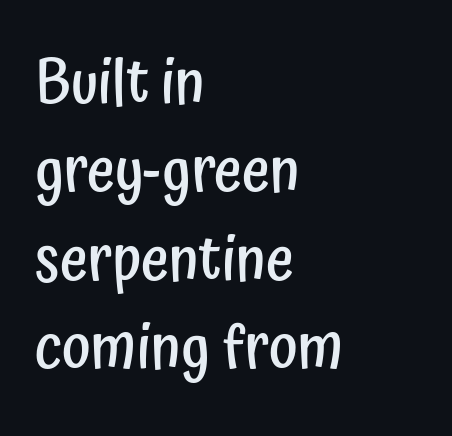
I'd describe the lettering as semibold — firm but not a full bold. The font's upright variant was chosen for this text. Students, note that the glyphs here touch the page at normal intervals. Note the varied advance widths — an 'i' is clearly narrower than an 'm'. Summary of vertical rhythm: regular, with standard interline spacing.
